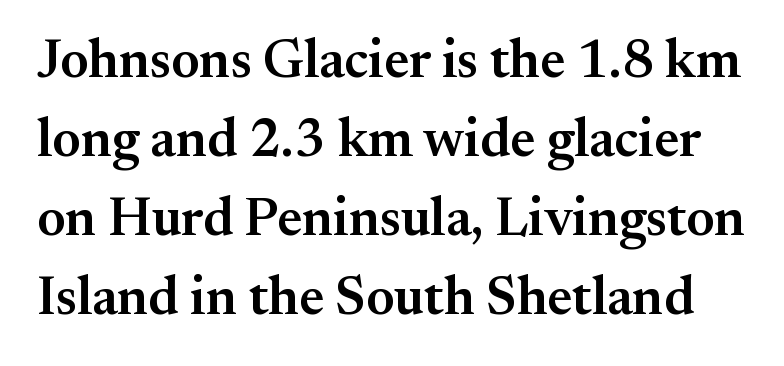
Does the type have serifs? Yes, each stem ends in a small foot. A fair bit of extra ink — the face is semibold, not bold. Between one letter and the next there's only the usual sliver of space. Rendered with straight, roman letterforms. Lines of text with bare space underneath. Evenly set lines give the paragraph a standard silhouette.
